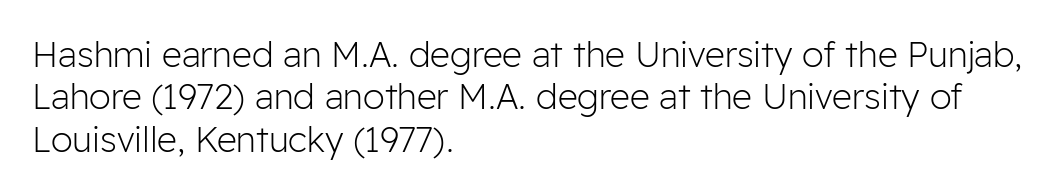
The image shows 35 px light sans-serif type, upright; set left-aligned, line spacing 1.21x, normal letter spacing, not underlined; low stroke contrast and a medium x-height.
